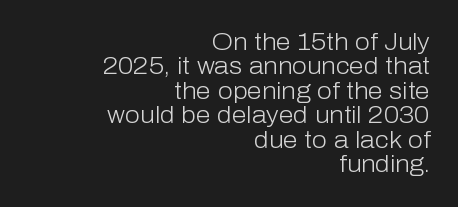
Q: Is the text bold? A: No.
Q: Is the text italic (slanted)? A: No, it is upright.
Q: Is the text underlined? A: No.
Q: How is the paragraph aligned? A: Right-aligned.
Q: Is the spacing between letters normal or unusually wide? A: Normal.
Q: Is the spacing between lines tight, normal or loose? A: Tight.
